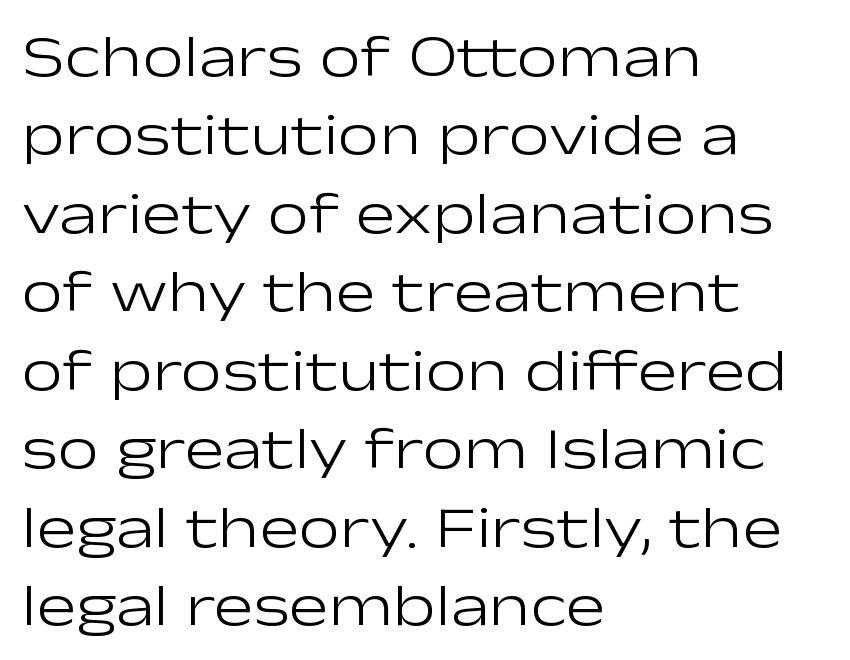
The image shows 59 px light, wide sans-serif type, upright; set left-aligned, normal line spacing (1.33x), normal letter spacing, not underlined; low stroke contrast and a medium x-height.
